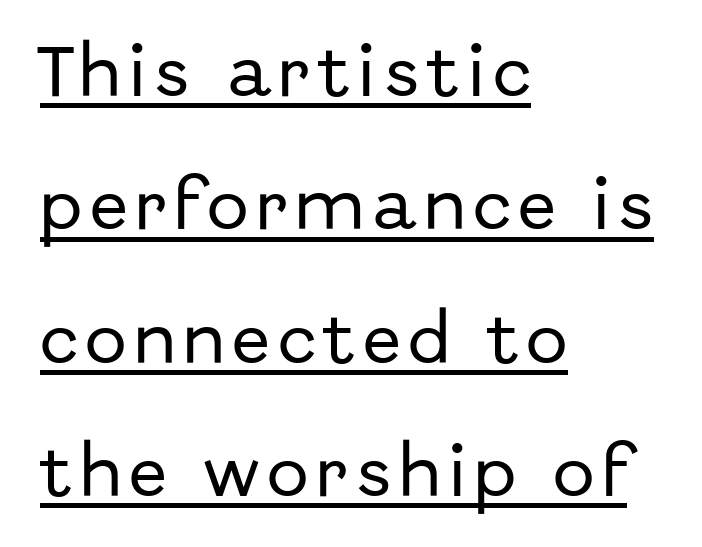
{"serif": "no", "italic": "no", "width": "normal", "stroke_contrast": "low", "x_height": "medium", "monospaced": "no", "underline": "yes", "align": "left", "line_spacing": "loose", "line_spacing_ratio": 2.38, "glyph_px": 56}
